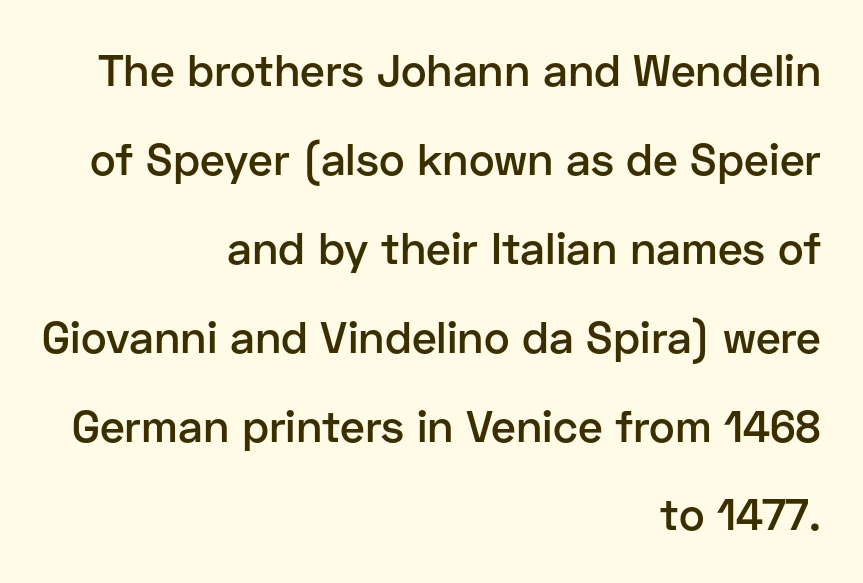
{"serif": "no", "italic": "no", "bold": "semi", "weight": "semibold", "width": "normal", "stroke_contrast": "low", "x_height": "medium", "monospaced": "no", "underline": "no", "align": "right", "line_spacing": "loose", "line_spacing_ratio": 2.02, "letter_spacing": "normal", "letter_spacing_em": 0.0, "glyph_px": 44}
